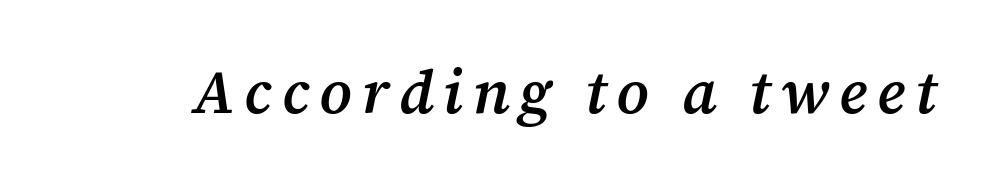
Q: Is the text bold? A: Semi-bold.
Q: Is the text italic (slanted)? A: Yes, it leans right by about 12 degrees.
Q: Is the typeface a serif or a sans-serif typeface? A: Serif.
Q: Is the text underlined? A: No.
Q: Width (condensed, normal, or wide)? A: Normal.
Q: Stroke contrast? A: Medium.
Q: x-height? A: Medium.
Q: Monospaced? A: No.
